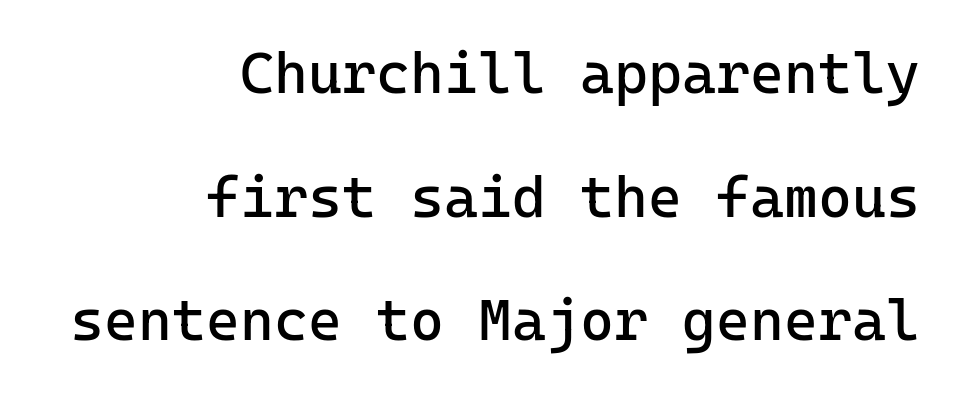
Q: Is the text bold? A: No.
Q: Is the text italic (slanted)? A: No, it is upright.
Q: Is the typeface a serif or a sans-serif typeface? A: Sans-serif.
Q: Is the text underlined? A: No.
Q: How is the paragraph aligned? A: Right-aligned.
Q: Is the spacing between letters normal or unusually wide? A: Normal.
Q: Is the spacing between lines tight, normal or loose? A: Loose.
Q: Width (condensed, normal, or wide)? A: Normal.
Q: Stroke contrast? A: Low.
Q: x-height? A: Medium.
